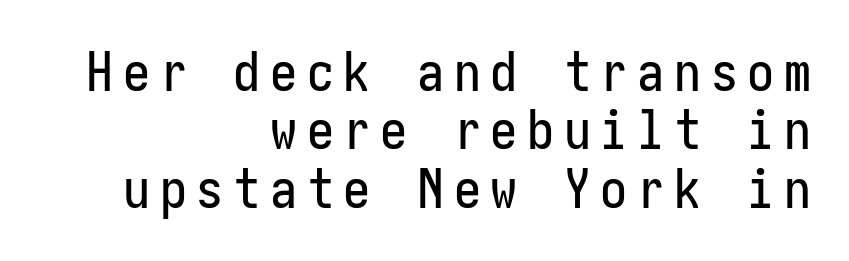
{"serif": "no", "italic": "no", "width": "condensed", "stroke_contrast": "low", "x_height": "medium", "underline": "no", "align": "right", "line_spacing": "tight", "line_spacing_ratio": 1.08, "glyph_px": 54}
